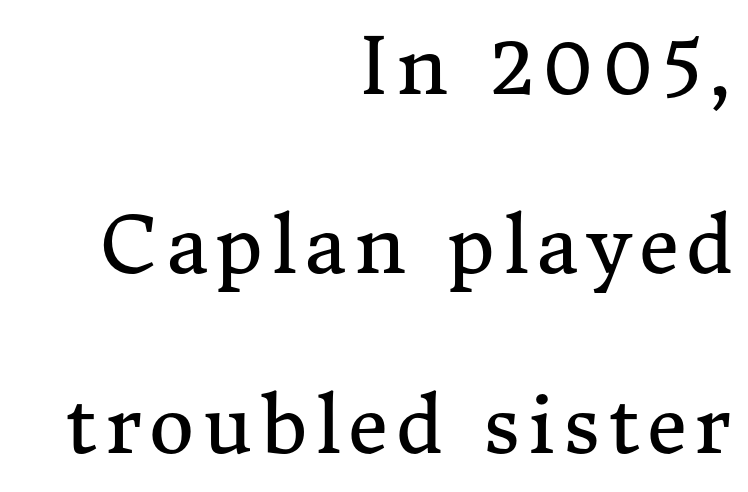
{"serif": "yes", "italic": "no", "bold": "no", "weight": "regular", "width": "normal", "stroke_contrast": "medium", "x_height": "medium", "monospaced": "no", "underline": "no", "align": "right", "line_spacing": "loose", "line_spacing_ratio": 2.3, "glyph_px": 78}
